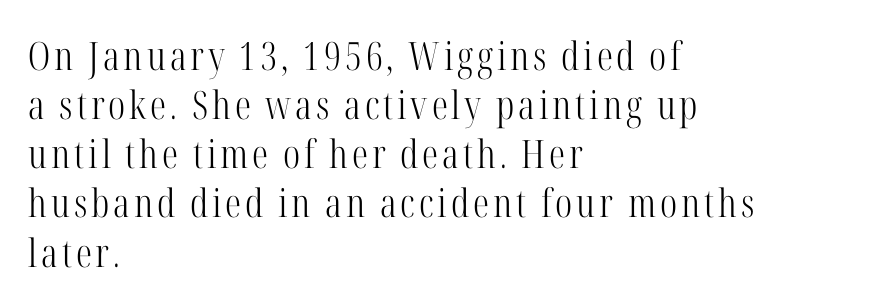
Q: Is the text bold? A: No.
Q: Is the text italic (slanted)? A: No, it is upright.
Q: Is the typeface a serif or a sans-serif typeface? A: Serif.
Q: Is the text underlined? A: No.
Q: How is the paragraph aligned? A: Left-aligned.
Q: Is the spacing between lines tight, normal or loose? A: Normal.
Q: Width (condensed, normal, or wide)? A: Condensed.
Q: Stroke contrast? A: High.
Q: x-height? A: Medium.
Q: Monospaced? A: No.
